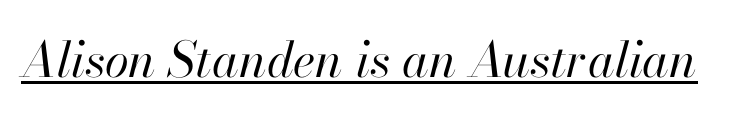
Q: Is the text bold? A: No.
Q: Is the text italic (slanted)? A: Yes, it leans right by about 13 degrees.
Q: Is the text underlined? A: Yes.
Q: Is the spacing between letters normal or unusually wide? A: Normal.
Q: Width (condensed, normal, or wide)? A: Normal.
Q: Stroke contrast? A: High.
Q: x-height? A: Small.
Q: Monospaced? A: No.
